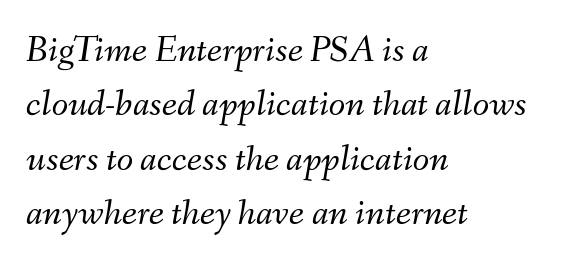
{"italic": "yes", "lean": "right", "slant_degrees": 9, "bold": "no", "weight": "light", "width": "normal", "stroke_contrast": "medium", "x_height": "small", "monospaced": "no", "underline": "no", "align": "left", "line_spacing": "normal", "line_spacing_ratio": 1.43, "letter_spacing": "normal", "letter_spacing_em": 0.0, "glyph_px": 38}
